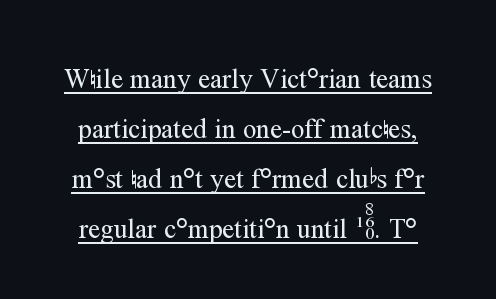
The image shows 27 px text type, upright; set line spacing 1.85x, normal letter spacing, underlined.
